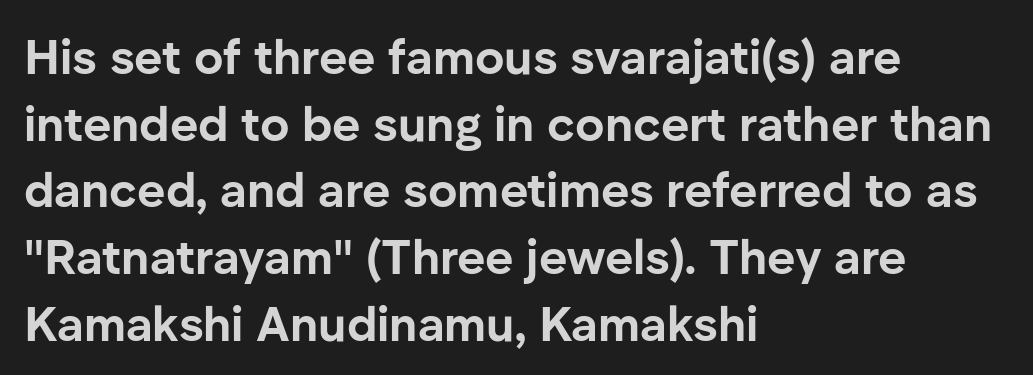
{"serif": "no", "italic": "no", "bold": "yes", "weight": "bold", "width": "normal", "stroke_contrast": "low", "x_height": "medium", "monospaced": "no", "underline": "no", "align": "left", "line_spacing": "normal", "line_spacing_ratio": 1.36, "letter_spacing": "normal", "letter_spacing_em": 0.0, "glyph_px": 49}
